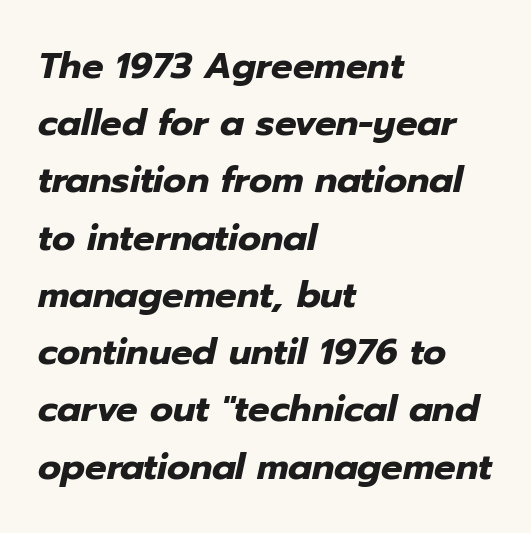
{"italic": "yes", "lean": "right", "slant_degrees": 12, "bold": "yes", "weight": "heavy", "width": "normal", "stroke_contrast": "low", "x_height": "medium", "monospaced": "no", "underline": "no", "align": "left", "line_spacing": "normal", "line_spacing_ratio": 1.59, "letter_spacing": "normal", "letter_spacing_em": 0.0, "glyph_px": 36}
